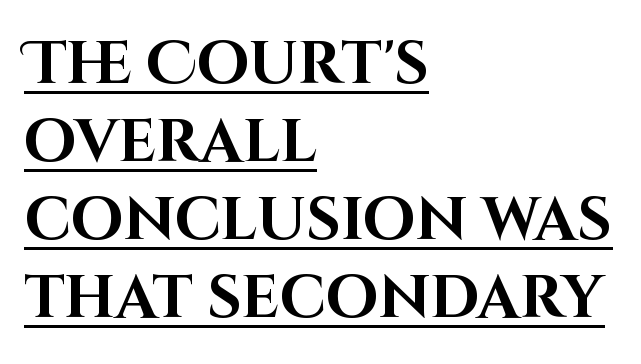
The gaps between neighbouring characters are ordinary and unremarkable. The rendering uses natural spacing where letterforms have individual widths. Glance below the letters and you will spot a drawn line. What weight is shown? A full bold with thick strokes. The lines sit at an ordinary, default distance from one another. Tall strokes in this sample are plumb rather than angled.
